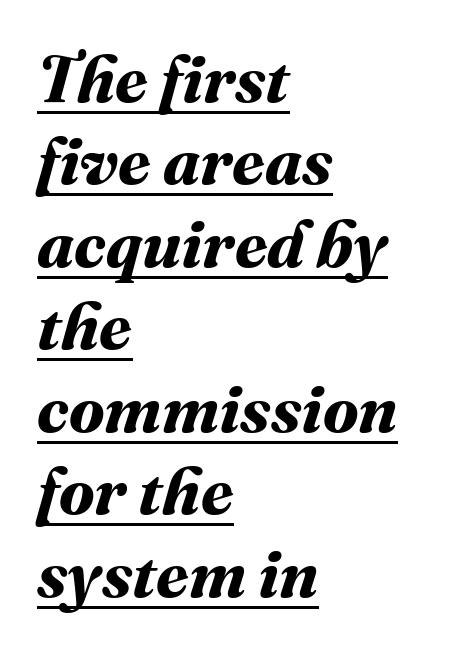
{"bold": "yes", "weight": "bold", "width": "normal", "stroke_contrast": "medium", "x_height": "medium", "monospaced": "no", "underline": "yes", "align": "left", "line_spacing": "normal", "line_spacing_ratio": 1.25, "letter_spacing": "normal", "letter_spacing_em": 0.0, "glyph_px": 66}
